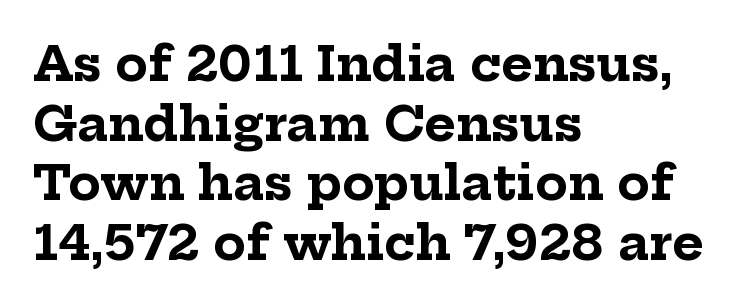
The gaps between neighbouring characters are ordinary and unremarkable. This sample has the flowing, uneven cadence of proportional lettering. Quick note: not italic, upright. A dark, heavy texture on the line: the type is bold. The text block is weighted toward the left margin, trailing off unevenly rightward.
